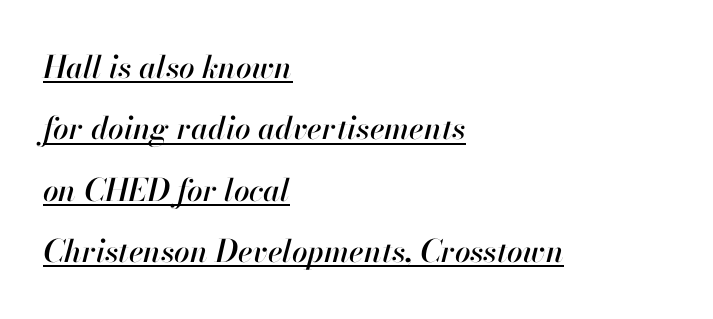
The image shows 31 px text type, italic (leaning right); set left-aligned, loose line spacing (1.98x), normal letter spacing, underlined; high stroke contrast and a small x-height.
